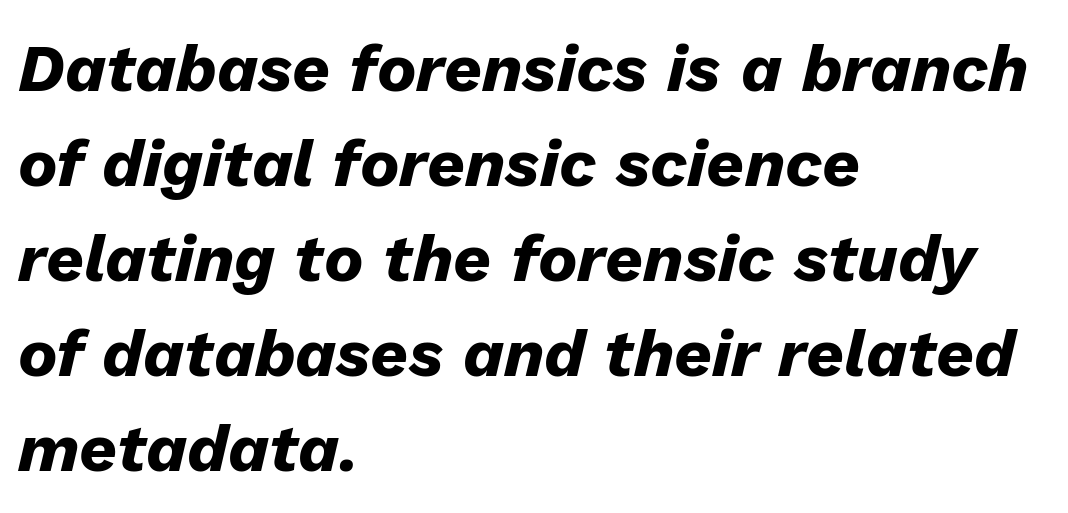
Q: Is the text bold? A: Yes.
Q: Is the text italic (slanted)? A: Yes, it leans right by about 13 degrees.
Q: Is the text underlined? A: No.
Q: How is the paragraph aligned? A: Left-aligned.
Q: Is the spacing between letters normal or unusually wide? A: Normal.
Q: Is the spacing between lines tight, normal or loose? A: Normal.
Q: Width (condensed, normal, or wide)? A: Normal.
Q: Stroke contrast? A: Low.
Q: x-height? A: Medium.
Q: Monospaced? A: No.
